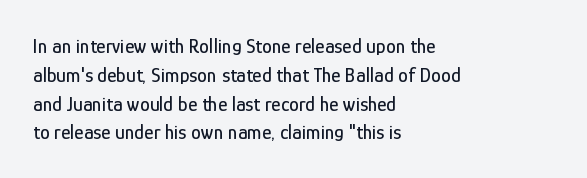
The image shows 20 px text type, upright; set left-aligned, normal line spacing (1.44x), normal letter spacing, not underlined.
